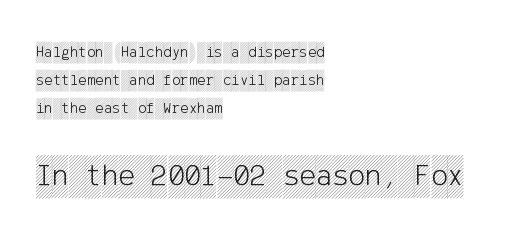
{"italic": "no", "width": "condensed", "x_height": "large", "underline": "no", "align": "left", "line_spacing_ratio": 1.76, "letter_spacing": "normal", "letter_spacing_em": 0.0, "larger_block": "second", "size_ratio": 1.94, "glyph_px": 31}
